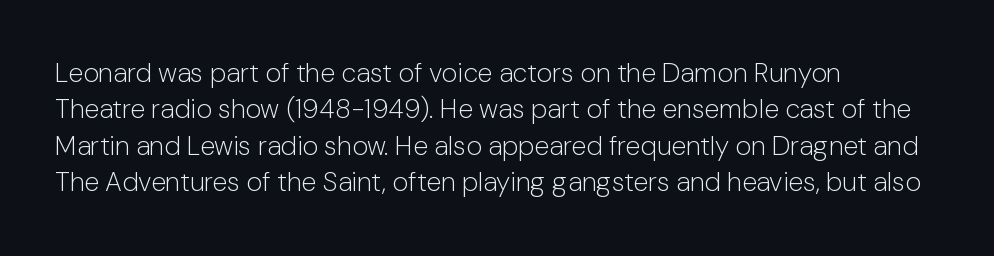
Q: Is the text bold? A: No.
Q: Is the text italic (slanted)? A: No, it is upright.
Q: Is the text underlined? A: No.
Q: How is the paragraph aligned? A: Left-aligned.
Q: Is the spacing between letters normal or unusually wide? A: Normal.
Q: Is the spacing between lines tight, normal or loose? A: Normal.
